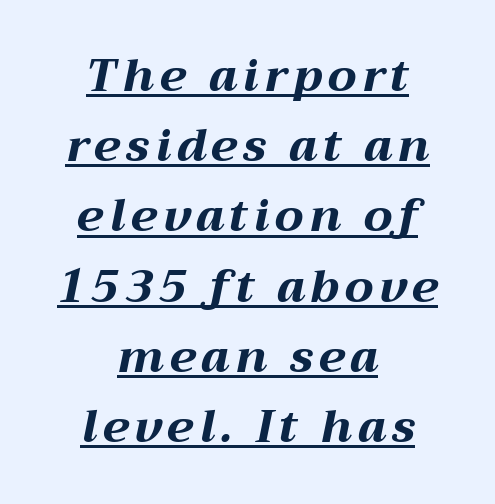
Caption: lettering with a line underneath. Horizontally, the lines are justified to the midpoint only. The passage shown stacks its lines at a standard gap. Looks like regular typesetting: each glyph gets only the width it needs.
